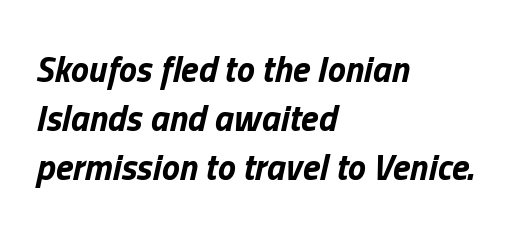
The image shows 36 px bold type, italic (leaning right); set left-aligned, normal line spacing (1.36x), normal letter spacing, not underlined; low stroke contrast and a medium x-height.
